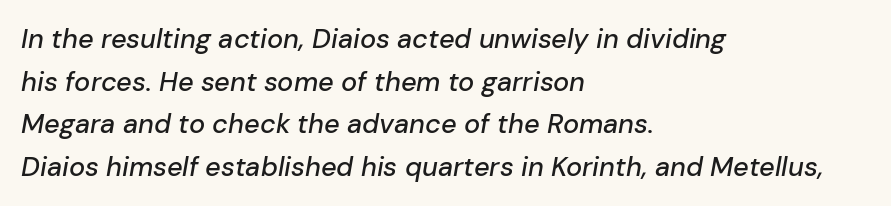
Q: Is the text italic (slanted)? A: Yes, it leans right by about 10 degrees.
Q: Is the text underlined? A: No.
Q: How is the paragraph aligned? A: Left-aligned.
Q: Is the spacing between letters normal or unusually wide? A: Normal.
Q: Is the spacing between lines tight, normal or loose? A: Normal.
